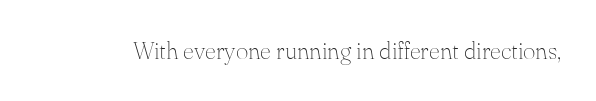
The image shows 24 px text type, upright; set normal letter spacing, not underlined.
